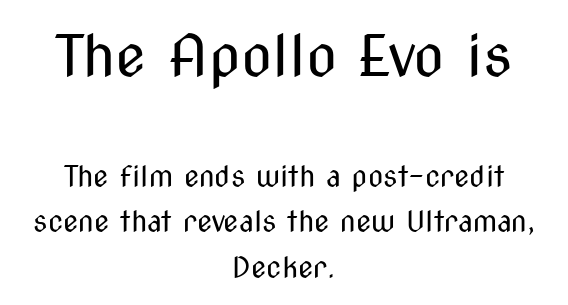
The image shows 57 px regular-weight, condensed sans-serif type, upright; set centered, normal line spacing (1.62x), normal letter spacing, not underlined; the first (top) block is 2.04x larger; medium stroke contrast and a medium x-height.
